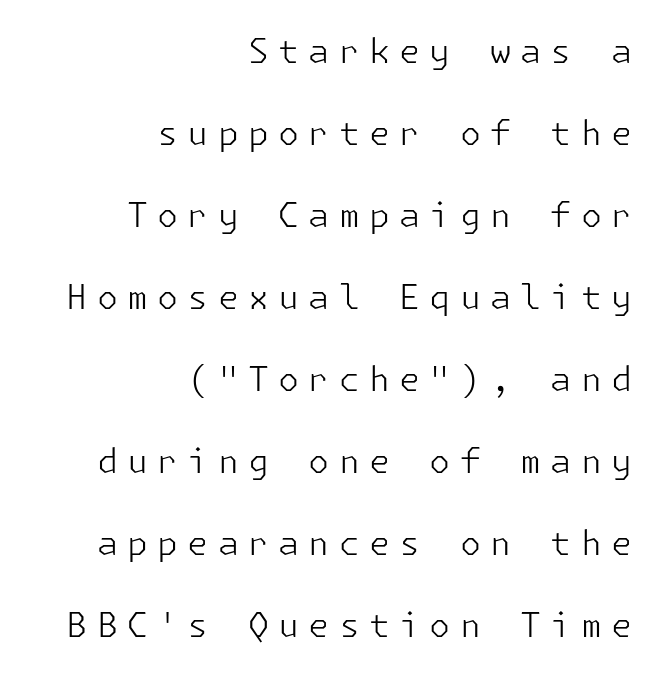
{"serif": "no", "italic": "no", "bold": "no", "weight": "light", "width": "normal", "stroke_contrast": "low", "x_height": "medium", "underline": "no", "align": "right", "line_spacing": "loose", "line_spacing_ratio": 2.41, "letter_spacing": "wide", "letter_spacing_em": 0.27, "glyph_px": 34}
